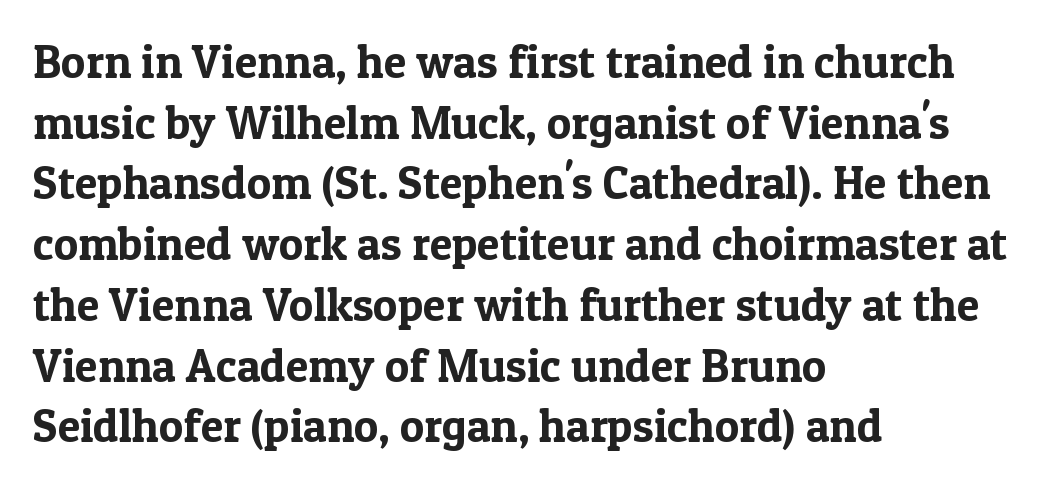
{"serif": "yes", "italic": "no", "width": "normal", "x_height": "medium", "monospaced": "no", "underline": "no", "align": "left", "line_spacing": "normal", "line_spacing_ratio": 1.32, "letter_spacing": "normal", "letter_spacing_em": 0.0, "glyph_px": 46}
